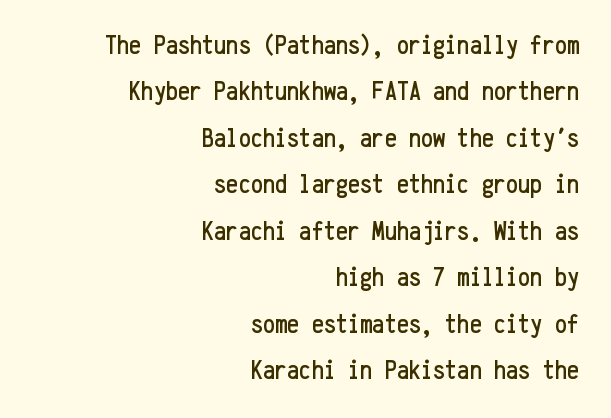
Q: Is the text italic (slanted)? A: No, it is upright.
Q: Is the text underlined? A: No.
Q: How is the paragraph aligned? A: Right-aligned.
Q: Is the spacing between letters normal or unusually wide? A: Normal.
